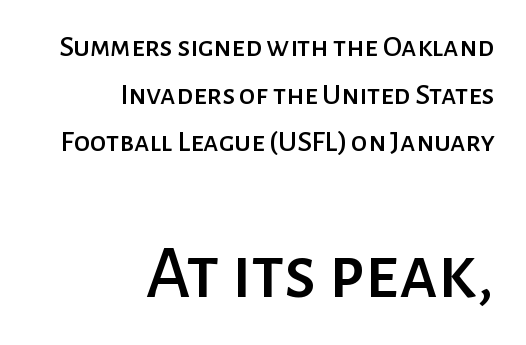
The image shows 76 px sans-serif type, upright; set right-aligned, normal line spacing (1.59x), normal letter spacing, not underlined; the second (bottom) block is 2.53x larger; low stroke contrast and a medium x-height.
